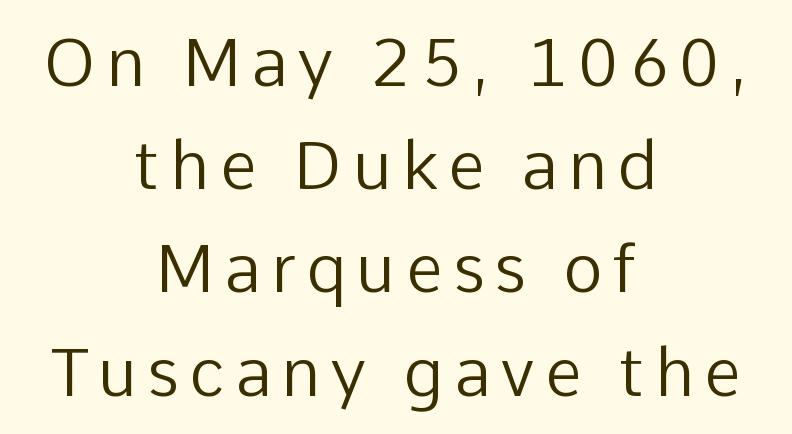
{"serif": "no", "italic": "no", "bold": "no", "weight": "regular", "width": "normal", "stroke_contrast": "low", "x_height": "medium", "monospaced": "no", "underline": "no", "align": "center", "line_spacing": "normal", "line_spacing_ratio": 1.54, "glyph_px": 67}
